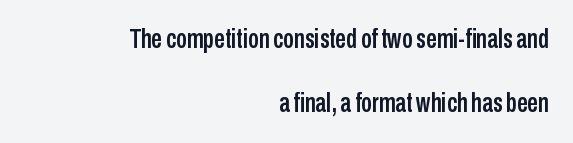
You could fit nearly another row in the gap between these rows. Does the copy run flush right? Yes — the right margin is perfectly even. The lettering holds an erect, upright posture throughout. The words here are not underlined. Nobody touched the tracking dial on this one.
